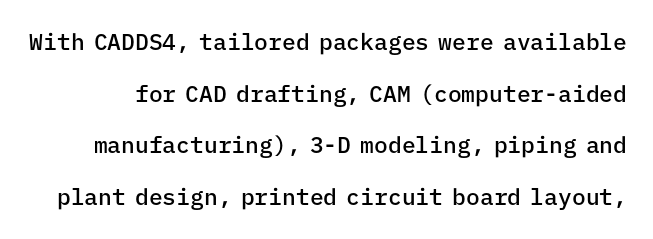
The image shows 23 px text type, upright; set loose line spacing (2.25x), normal letter spacing, not underlined.
